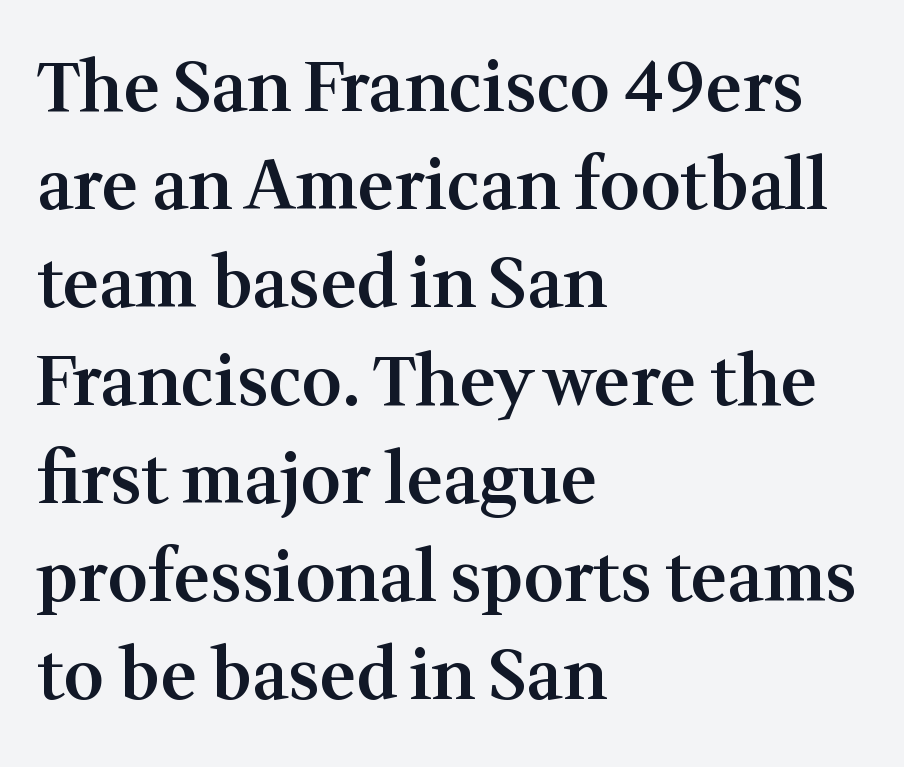
The image shows 69 px semibold serif type, upright; set left-aligned, normal line spacing (1.42x), normal letter spacing, not underlined; medium stroke contrast and a medium x-height.
